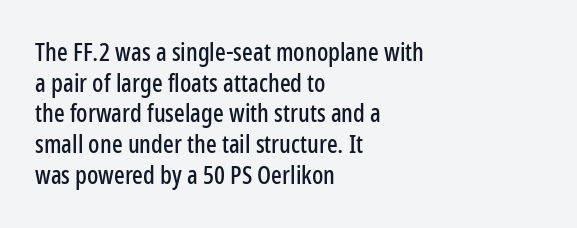
Q: Is the text italic (slanted)? A: No, it is upright.
Q: Is the text underlined? A: No.
Q: How is the paragraph aligned? A: Left-aligned.
Q: Is the spacing between letters normal or unusually wide? A: Normal.
